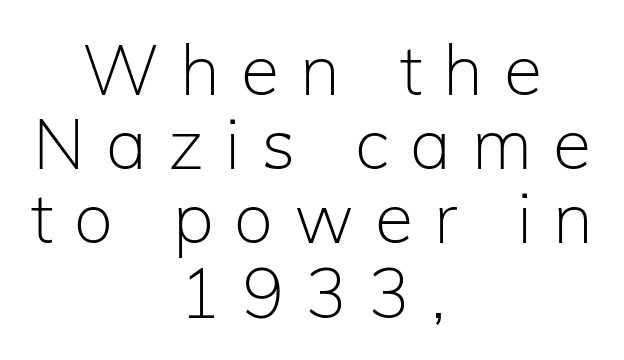
The image shows 70 px light sans-serif type, upright; set centered, tight line spacing (1.06x), unusually wide letter spacing (+0.3 em), not underlined; low stroke contrast and a medium x-height.
